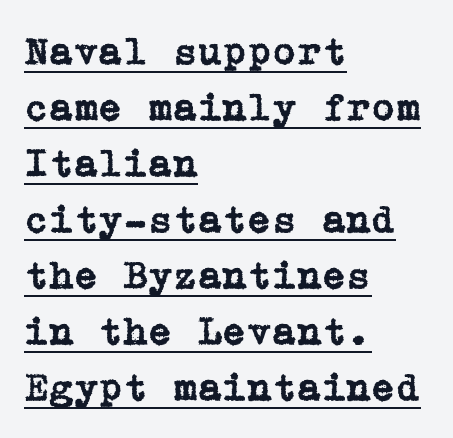
Each new line begins a customary step beneath the previous one. The glyphs are accompanied by a horizontal stroke just below them. Notice how the passage keeps a crisp vertical edge on the left only. If you drew a line through each stem, it would be perfectly vertical. Honestly, the letter spacing is just normal — you wouldn't notice it.
